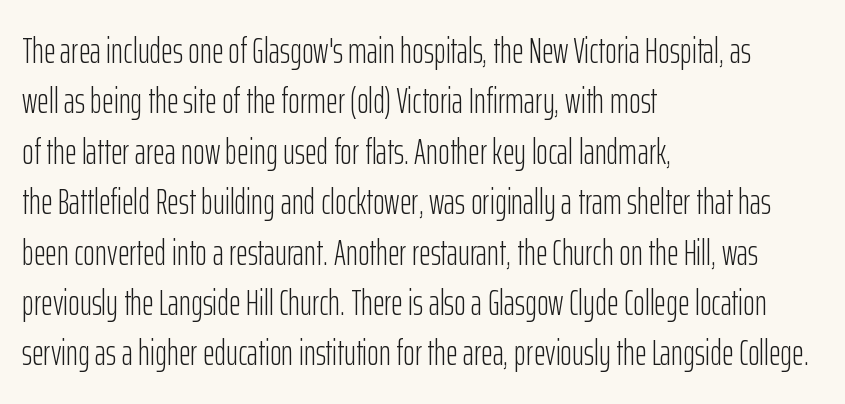
Q: Is the text bold? A: No.
Q: Is the text italic (slanted)? A: No, it is upright.
Q: Is the typeface a serif or a sans-serif typeface? A: Sans-serif.
Q: Is the text underlined? A: No.
Q: How is the paragraph aligned? A: Left-aligned.
Q: Is the spacing between letters normal or unusually wide? A: Normal.
Q: Is the spacing between lines tight, normal or loose? A: Normal.
Q: Width (condensed, normal, or wide)? A: Condensed.
Q: Stroke contrast? A: Low.
Q: x-height? A: Medium.
Q: Monospaced? A: No.
